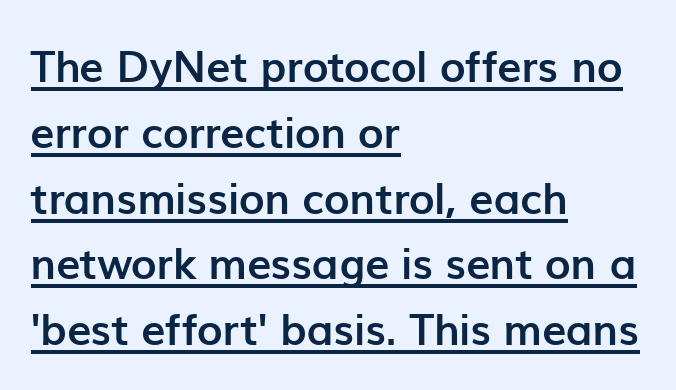
Each letter keeps its own natural width here, so spacing adapts to shape. Baseline-to-baseline distance is the conventional proportion of letter height. Descenders here cross a horizontal rule under the line. Letter spacing: default. Nope, no serifs anywhere on these letters. The strokes are fattened all the way to bold.
